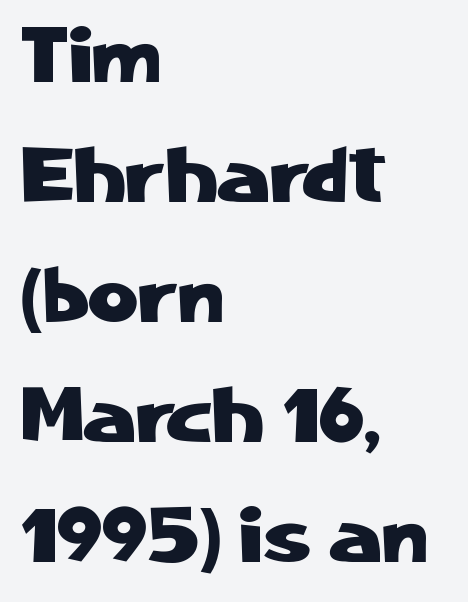
The image shows 78 px sans-serif type, upright; set left-aligned, normal line spacing (1.54x), normal letter spacing, not underlined; low stroke contrast and a medium x-height.
